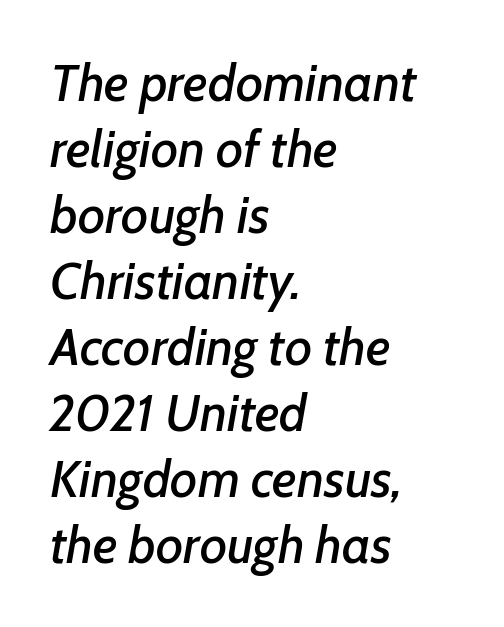
The image shows 52 px text type, italic (leaning right); set left-aligned, normal line spacing (1.27x), normal letter spacing, not underlined; low stroke contrast and a medium x-height.
